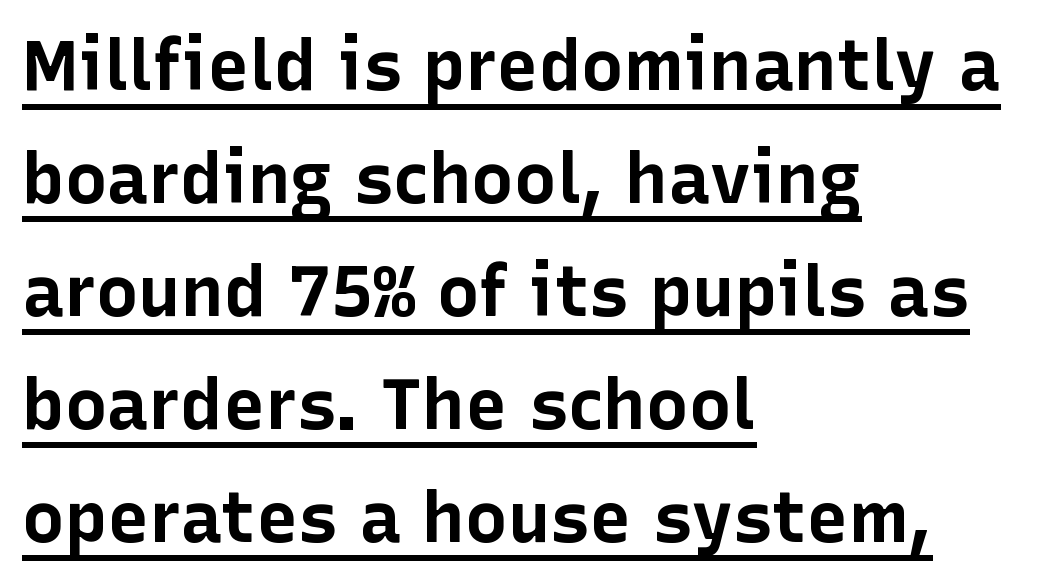
The image shows 71 px bold sans-serif type, upright; set left-aligned, normal line spacing (1.59x), normal letter spacing, underlined; low stroke contrast and a medium x-height.
